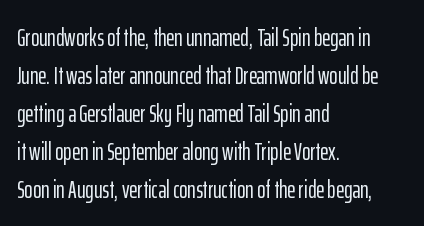
{"italic": "no", "underline": "no", "align": "left", "line_spacing": "normal", "line_spacing_ratio": 1.52, "letter_spacing": "normal", "letter_spacing_em": 0.0, "glyph_px": 25}
